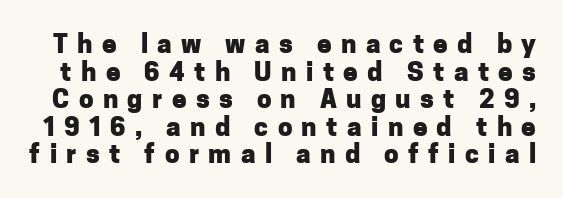
The image shows 26 px bold type, upright; set tight line spacing (1.06x), unusually wide letter spacing (+0.36 em), not underlined.
